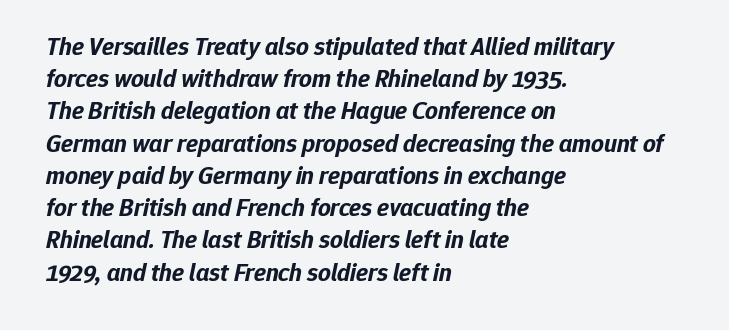
Q: Is the text bold? A: Yes.
Q: Is the text italic (slanted)? A: Yes, it leans right by about 12 degrees.
Q: Is the text underlined? A: No.
Q: How is the paragraph aligned? A: Left-aligned.
Q: Is the spacing between letters normal or unusually wide? A: Normal.
Q: Is the spacing between lines tight, normal or loose? A: Normal.
